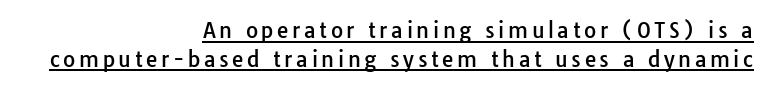
Q: Is the text italic (slanted)? A: No, it is upright.
Q: Is the text underlined? A: Yes.
Q: How is the paragraph aligned? A: Right-aligned.
Q: Is the spacing between lines tight, normal or loose? A: Normal.
